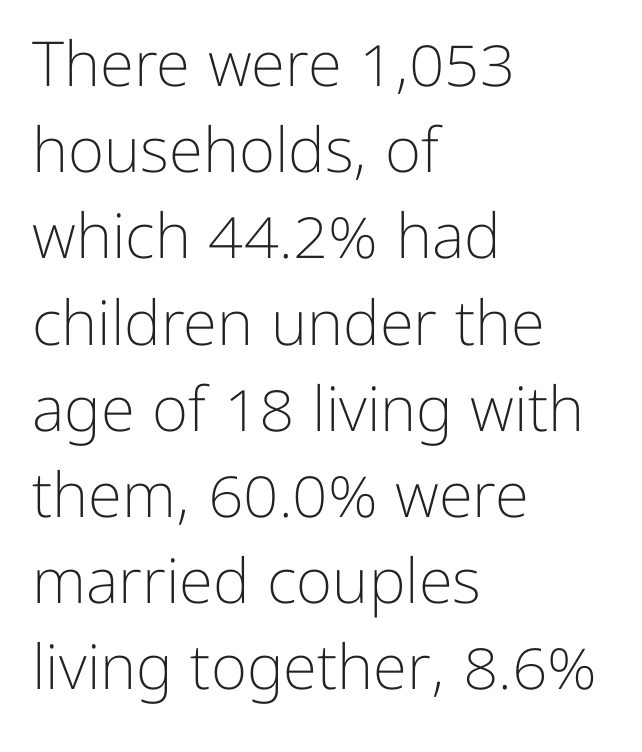
{"serif": "no", "italic": "no", "bold": "no", "weight": "light", "width": "normal", "stroke_contrast": "low", "x_height": "medium", "monospaced": "no", "underline": "no", "align": "left", "line_spacing": "normal", "line_spacing_ratio": 1.39, "letter_spacing": "normal", "letter_spacing_em": 0.0, "glyph_px": 62}
